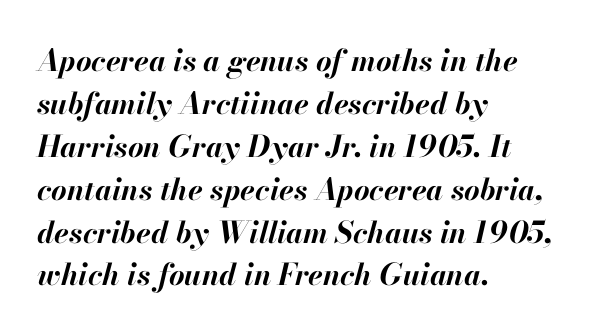
{"italic": "yes", "lean": "right", "slant_degrees": 13, "bold": "yes", "weight": "bold", "width": "normal", "stroke_contrast": "high", "x_height": "small", "monospaced": "no", "underline": "no", "align": "left", "line_spacing": "normal", "line_spacing_ratio": 1.43, "letter_spacing": "normal", "letter_spacing_em": 0.0, "glyph_px": 30}
